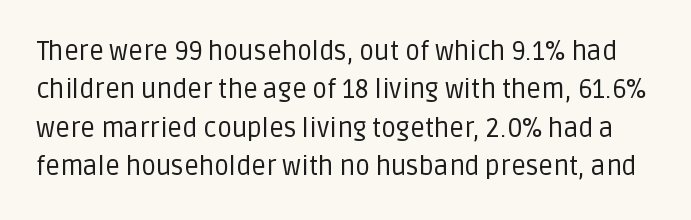
Q: Is the text bold? A: No.
Q: Is the text italic (slanted)? A: No, it is upright.
Q: Is the text underlined? A: No.
Q: Is the spacing between letters normal or unusually wide? A: Normal.
Q: Is the spacing between lines tight, normal or loose? A: Normal.
